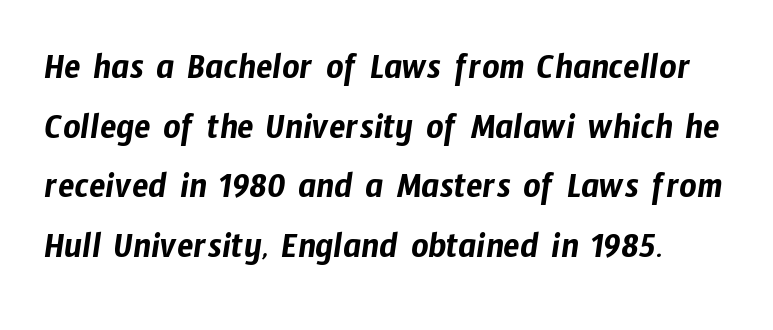
Q: Is the typeface a serif or a sans-serif typeface? A: Sans-serif.
Q: Is the text underlined? A: No.
Q: Is the spacing between letters normal or unusually wide? A: Normal.
Q: Is the spacing between lines tight, normal or loose? A: Normal.
Q: Width (condensed, normal, or wide)? A: Condensed.
Q: Stroke contrast? A: Low.
Q: x-height? A: Medium.
Q: Monospaced? A: No.
